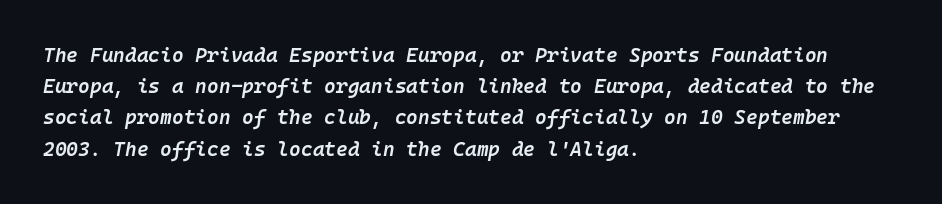
Q: Is the text bold? A: Semi-bold.
Q: Is the text italic (slanted)? A: Yes, it leans right by about 10 degrees.
Q: Is the text underlined? A: No.
Q: How is the paragraph aligned? A: Left-aligned.
Q: Is the spacing between letters normal or unusually wide? A: Normal.
Q: Is the spacing between lines tight, normal or loose? A: Normal.
